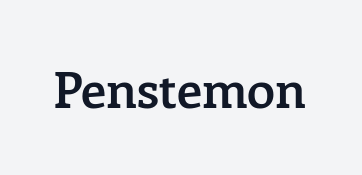
The image shows 51 px semibold serif type, upright; set normal letter spacing, not underlined; low stroke contrast and a medium x-height.
